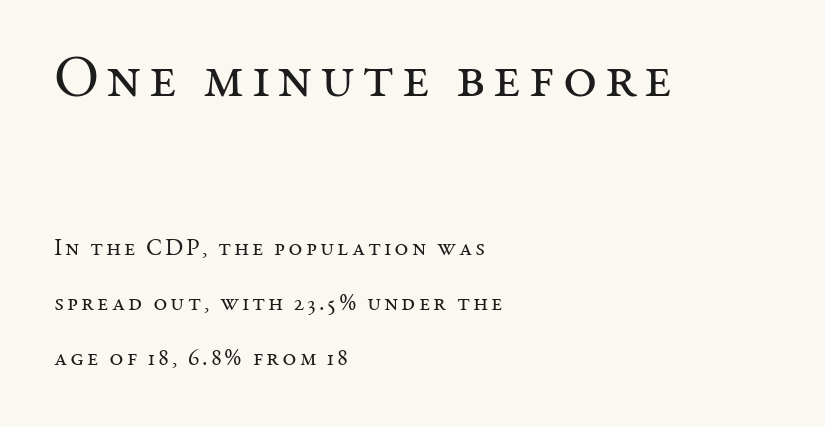
{"serif": "yes", "italic": "no", "bold": "no", "weight": "regular", "width": "normal", "stroke_contrast": "medium", "x_height": "medium", "monospaced": "no", "underline": "no", "align": "left", "line_spacing": "loose", "line_spacing_ratio": 2.3, "larger_block": "first", "size_ratio": 2.46, "glyph_px": 59}
